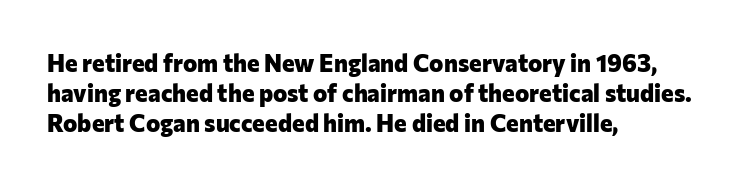
{"italic": "no", "bold": "yes", "underline": "no", "align": "left", "line_spacing": "normal", "line_spacing_ratio": 1.26, "letter_spacing": "normal", "letter_spacing_em": 0.0, "glyph_px": 24}
